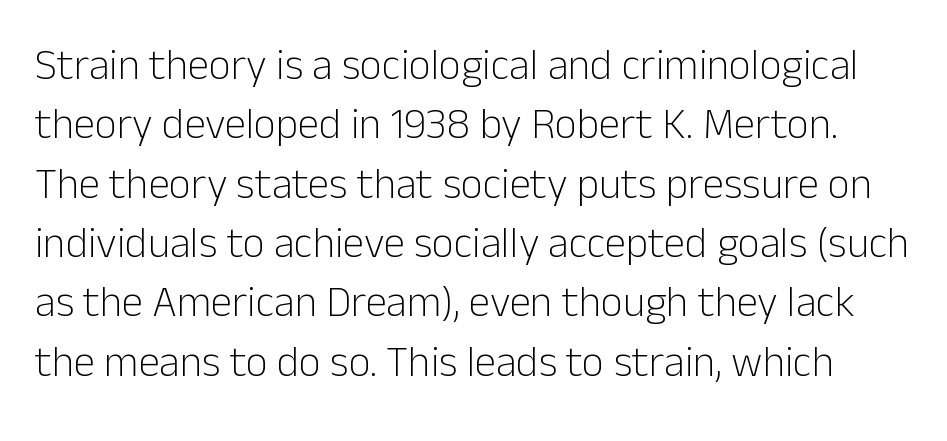
Line spacing here is normal. The type is set solid horizontally, with unmodified tracking. The lettering stays uniformly vertical, giving the passage a roman look. The weight would be labelled regular, book, light, or lighter still. No word sits above an underline.
